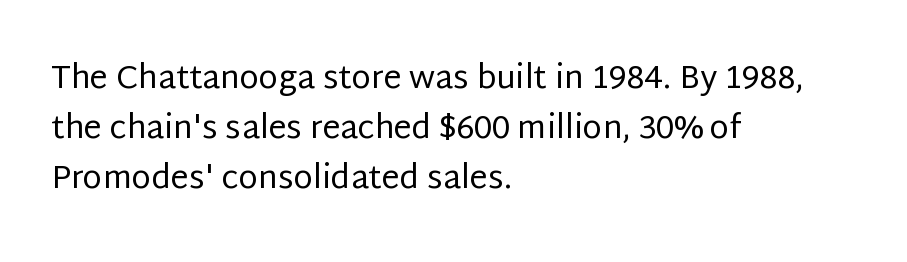
The image shows 32 px regular-weight sans-serif type, upright; set left-aligned, normal line spacing (1.57x), normal letter spacing, not underlined; low stroke contrast and a large x-height.
